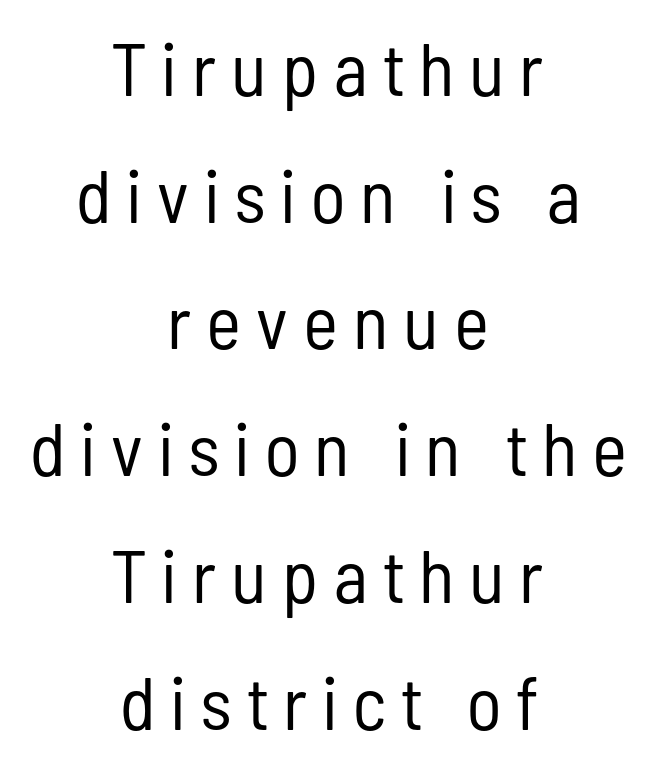
Q: Is the text bold? A: No.
Q: Is the text italic (slanted)? A: No, it is upright.
Q: Is the typeface a serif or a sans-serif typeface? A: Sans-serif.
Q: Is the text underlined? A: No.
Q: How is the paragraph aligned? A: Centered.
Q: Is the spacing between letters normal or unusually wide? A: Unusually wide.
Q: Is the spacing between lines tight, normal or loose? A: Normal.
Q: Width (condensed, normal, or wide)? A: Condensed.
Q: Stroke contrast? A: Low.
Q: x-height? A: Medium.
Q: Monospaced? A: No.
